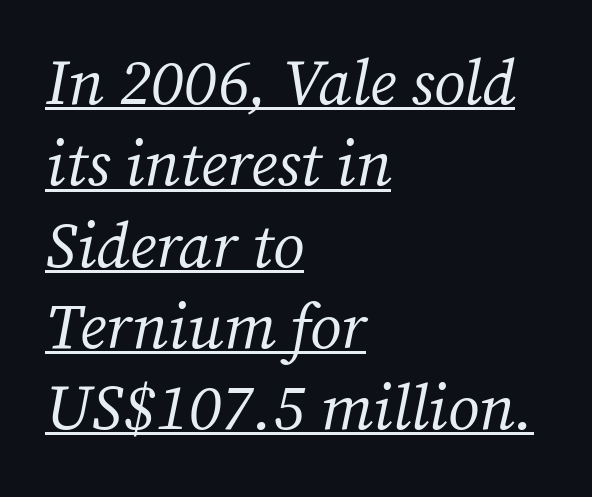
The image shows 64 px regular-weight serif type, italic (leaning right); set left-aligned, normal line spacing (1.27x), normal letter spacing, underlined; medium stroke contrast and a medium x-height.
